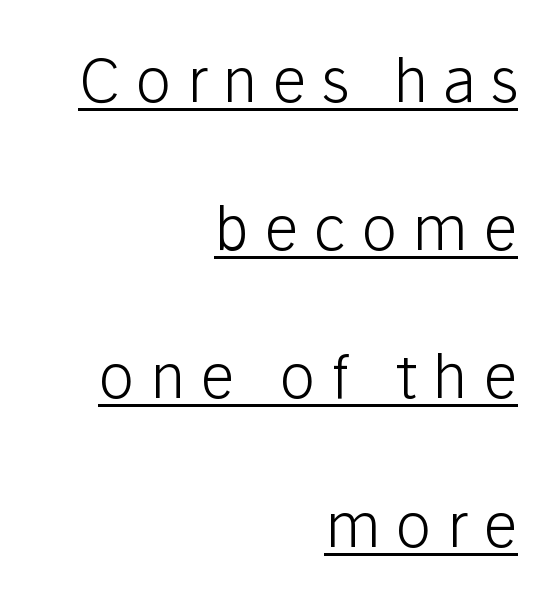
The image shows 60 px light sans-serif type, upright; set right-aligned, loose line spacing (2.47x), unusually wide letter spacing (+0.25 em), underlined; low stroke contrast and a medium x-height.
